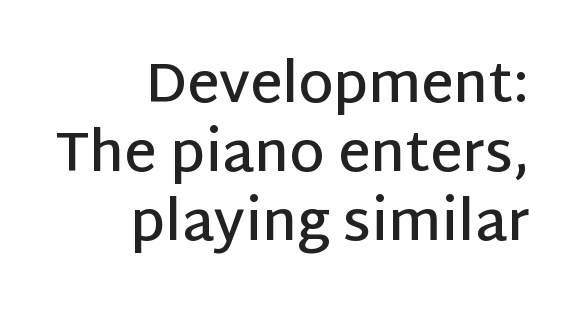
Every character sits straight up, as roman type does. The letterforms sit shoulder to shoulder at normal distance. The space beneath each line is pristine and unruled. The typesetting leans somewhat heavy: a semibold.
